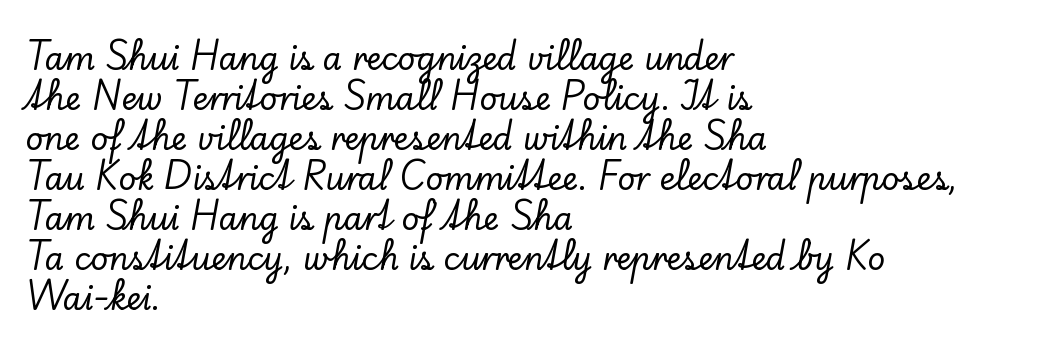
Q: Is the text italic (slanted)? A: Yes.
Q: Is the typeface a serif or a sans-serif typeface? A: Serif.
Q: Is the text underlined? A: No.
Q: How is the paragraph aligned? A: Left-aligned.
Q: Is the spacing between letters normal or unusually wide? A: Normal.
Q: Is the spacing between lines tight, normal or loose? A: Normal.
Q: Width (condensed, normal, or wide)? A: Normal.
Q: Stroke contrast? A: Low.
Q: x-height? A: Small.
Q: Monospaced? A: No.
